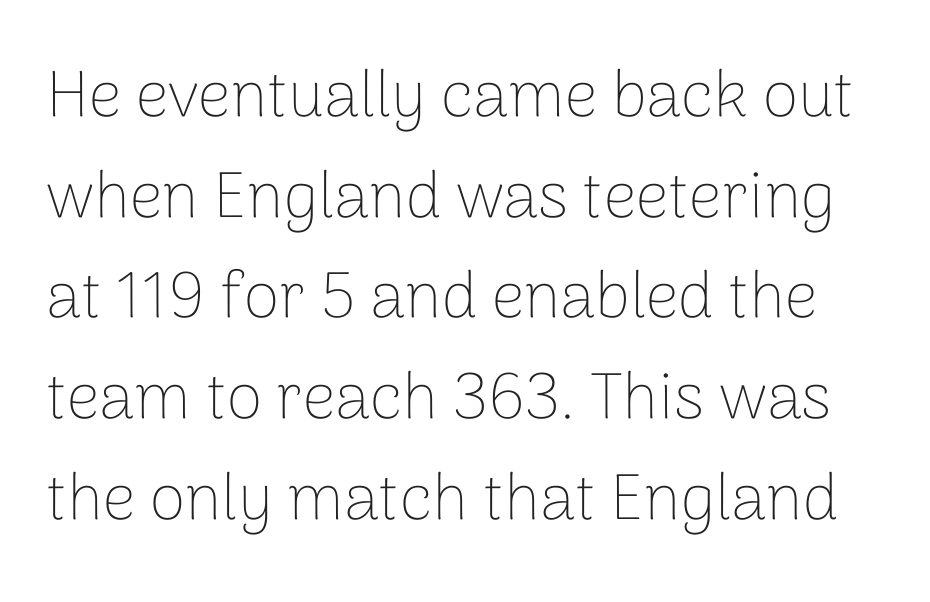
Q: Is the text bold? A: No.
Q: Is the text italic (slanted)? A: No, it is upright.
Q: Is the typeface a serif or a sans-serif typeface? A: Sans-serif.
Q: Is the text underlined? A: No.
Q: Is the spacing between letters normal or unusually wide? A: Normal.
Q: Is the spacing between lines tight, normal or loose? A: Normal.
Q: Width (condensed, normal, or wide)? A: Normal.
Q: Stroke contrast? A: Low.
Q: x-height? A: Medium.
Q: Monospaced? A: No.
